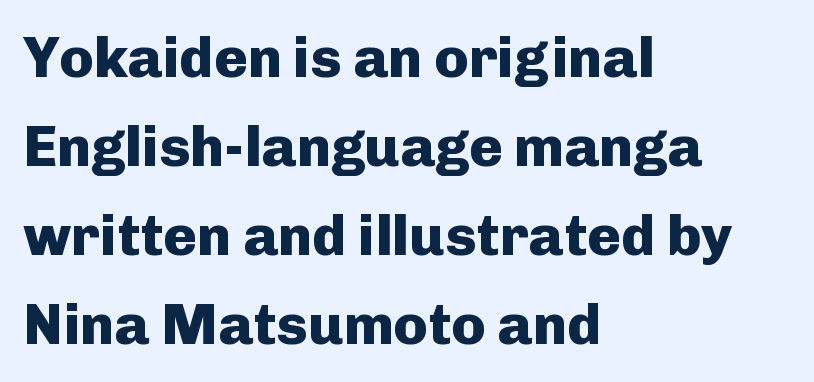
This sample uses a sans-serif face. The setting favours the left margin, as ordinary paragraphs usually do. The passage shown is typed in a proportional face where columns would drift. The passage shown stacks its lines at a standard gap. Check under the words: just untouched page.
